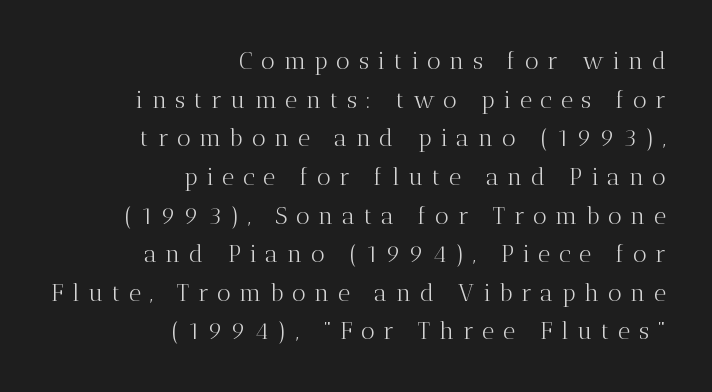
The image shows 24 px text type, upright; set right-aligned, normal line spacing (1.61x), unusually wide letter spacing (+0.36 em), not underlined.
